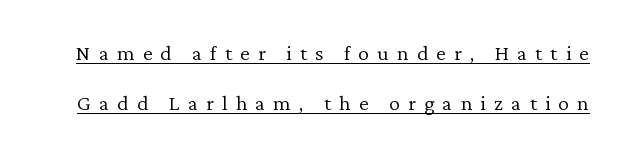
Q: Is the text bold? A: No.
Q: Is the text italic (slanted)? A: No, it is upright.
Q: Is the text underlined? A: Yes.
Q: Is the spacing between letters normal or unusually wide? A: Unusually wide.
Q: Is the spacing between lines tight, normal or loose? A: Loose.
